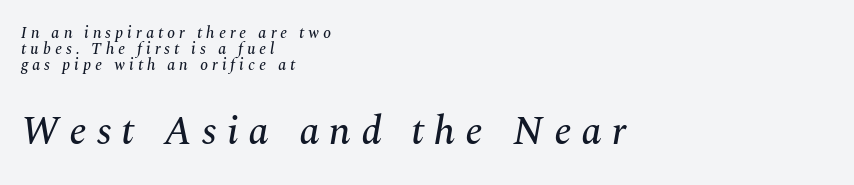
The image shows 40 px serif type, italic (leaning right); set left-aligned, tight line spacing (1.01x), unusually wide letter spacing (+0.25 em), not underlined; the second (bottom) block is 2.5x larger; medium stroke contrast and a medium x-height.
